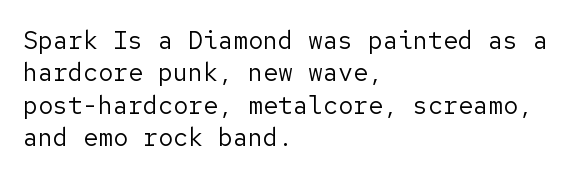
{"italic": "no", "bold": "no", "underline": "no", "align": "left", "line_spacing": "normal", "line_spacing_ratio": 1.3, "letter_spacing": "normal", "letter_spacing_em": 0.0, "glyph_px": 25}
